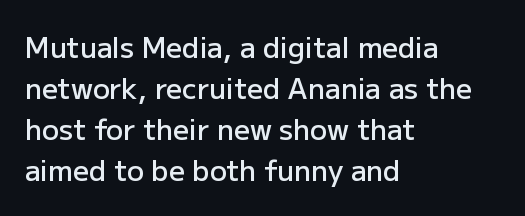
Q: Is the text bold? A: Semi-bold.
Q: Is the text italic (slanted)? A: No, it is upright.
Q: Is the typeface a serif or a sans-serif typeface? A: Sans-serif.
Q: Is the text underlined? A: No.
Q: How is the paragraph aligned? A: Left-aligned.
Q: Is the spacing between letters normal or unusually wide? A: Normal.
Q: Is the spacing between lines tight, normal or loose? A: Normal.
Q: Width (condensed, normal, or wide)? A: Normal.
Q: Stroke contrast? A: Low.
Q: x-height? A: Medium.
Q: Monospaced? A: No.
